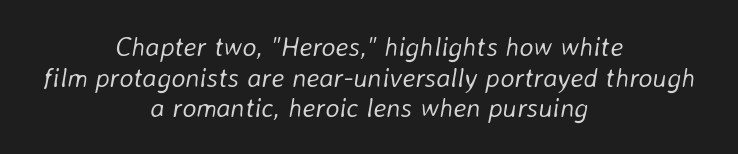
Slant detected: the letters are inclined. Is there much room between lines? No — they nearly touch. Leftover space on each line is divided equally before and after the words. No heavy texture on the line: the type isn't bold.
